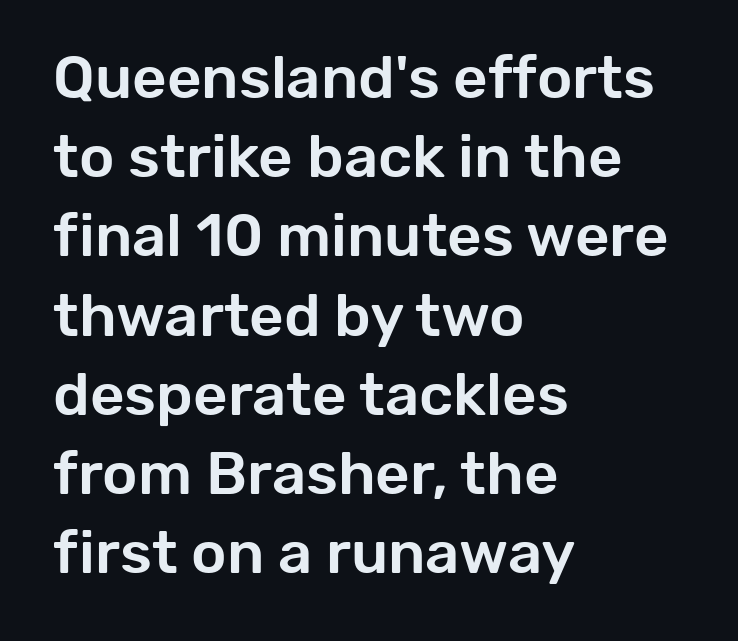
{"serif": "no", "italic": "no", "width": "normal", "stroke_contrast": "low", "x_height": "medium", "monospaced": "no", "underline": "no", "align": "left", "line_spacing": "normal", "line_spacing_ratio": 1.32, "letter_spacing": "normal", "letter_spacing_em": 0.0, "glyph_px": 60}
